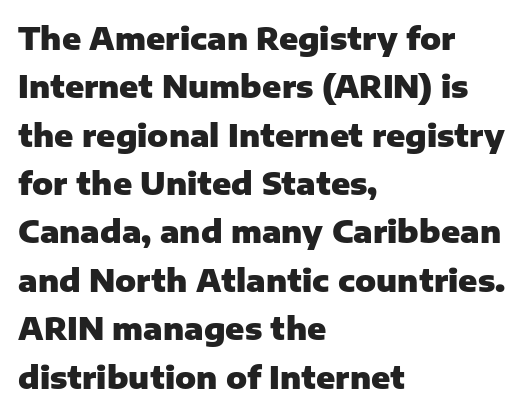
Q: Is the text bold? A: Yes.
Q: Is the text italic (slanted)? A: No, it is upright.
Q: Is the typeface a serif or a sans-serif typeface? A: Sans-serif.
Q: Is the text underlined? A: No.
Q: How is the paragraph aligned? A: Left-aligned.
Q: Is the spacing between letters normal or unusually wide? A: Normal.
Q: Is the spacing between lines tight, normal or loose? A: Normal.
Q: Width (condensed, normal, or wide)? A: Normal.
Q: Stroke contrast? A: Low.
Q: x-height? A: Medium.
Q: Monospaced? A: No.
